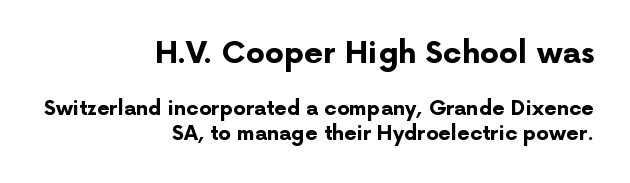
The image shows 30 px bold sans-serif type, upright; set right-aligned, normal line spacing (1.25x), normal letter spacing, not underlined; the first (top) block is 1.5x larger; low stroke contrast and a medium x-height.
